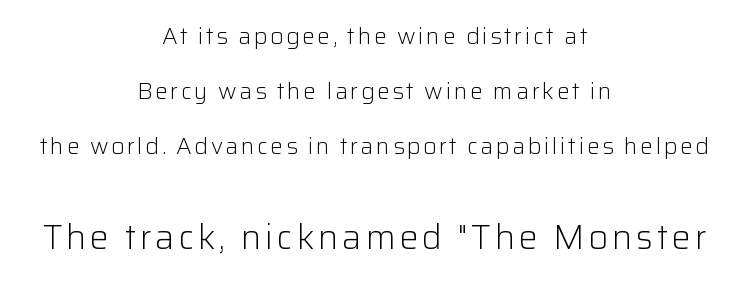
The area under the type is left untouched. Scale increases going downward across the two blocks. What's the leading like? Stretched, with rows far apart. Check where the strokes stop: nothing finishes them off — pure sans. Posture: vertical.
